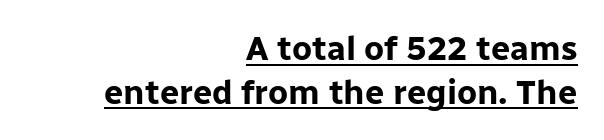
Q: Is the text bold? A: Yes.
Q: Is the text italic (slanted)? A: No, it is upright.
Q: Is the typeface a serif or a sans-serif typeface? A: Sans-serif.
Q: Is the text underlined? A: Yes.
Q: How is the paragraph aligned? A: Right-aligned.
Q: Is the spacing between letters normal or unusually wide? A: Normal.
Q: Is the spacing between lines tight, normal or loose? A: Normal.
Q: Width (condensed, normal, or wide)? A: Normal.
Q: Stroke contrast? A: Low.
Q: x-height? A: Medium.
Q: Monospaced? A: No.
